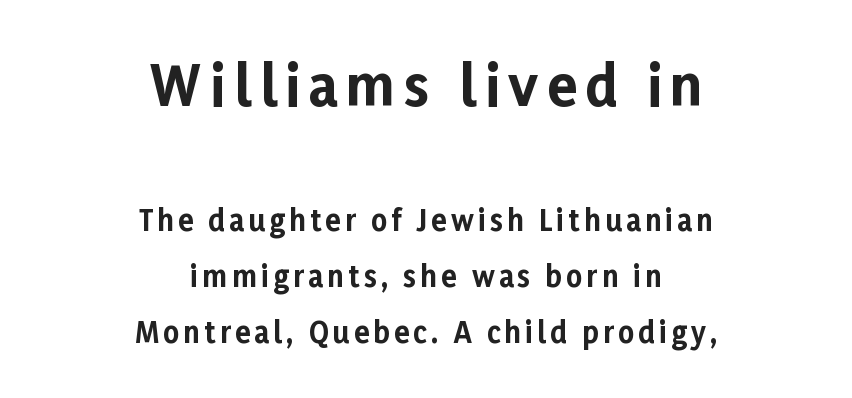
Q: Is the text bold? A: Yes.
Q: Is the text italic (slanted)? A: No, it is upright.
Q: Is the typeface a serif or a sans-serif typeface? A: Sans-serif.
Q: Is the text underlined? A: No.
Q: How is the paragraph aligned? A: Centered.
Q: Is the spacing between lines tight, normal or loose? A: Loose.
Q: Which block of text is set in a larger size, the first (top) or the second (bottom)? A: The first (top) one.
Q: Width (condensed, normal, or wide)? A: Normal.
Q: Stroke contrast? A: Low.
Q: x-height? A: Medium.
Q: Monospaced? A: No.
